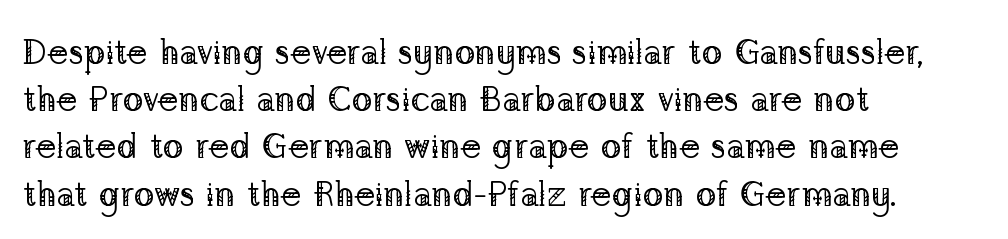
Q: Is the text bold? A: No.
Q: Is the text italic (slanted)? A: No, it is upright.
Q: Is the typeface a serif or a sans-serif typeface? A: Serif.
Q: Is the text underlined? A: No.
Q: How is the paragraph aligned? A: Left-aligned.
Q: Is the spacing between letters normal or unusually wide? A: Normal.
Q: Is the spacing between lines tight, normal or loose? A: Normal.
Q: Width (condensed, normal, or wide)? A: Normal.
Q: Stroke contrast? A: Low.
Q: x-height? A: Medium.
Q: Monospaced? A: No.
